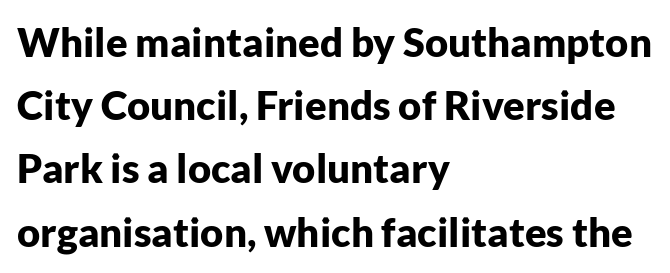
Do the characters align in a grid? No, the font is proportional. The glyphs in this specimen are sans serif. The passage shown is emphatically bold. Vertical spacing — default.
